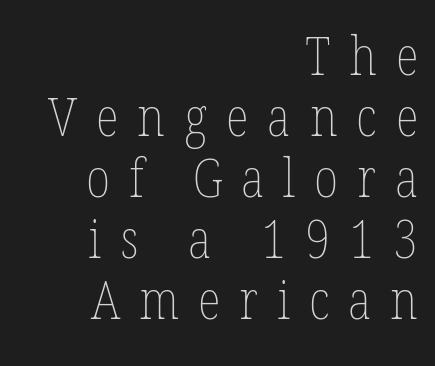
Q: Is the text bold? A: No.
Q: Is the text italic (slanted)? A: No, it is upright.
Q: Is the text underlined? A: No.
Q: How is the paragraph aligned? A: Right-aligned.
Q: Is the spacing between letters normal or unusually wide? A: Unusually wide.
Q: Is the spacing between lines tight, normal or loose? A: Tight.
Q: Width (condensed, normal, or wide)? A: Condensed.
Q: Stroke contrast? A: Low.
Q: x-height? A: Medium.
Q: Monospaced? A: No.
